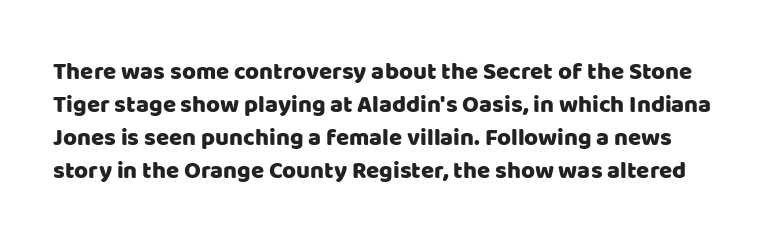
The rendering uses a moderate line-height, typical for paragraphs. Rule under the text: the space is simply empty. Every stem runs plumb, perpendicular to the baseline. Glyph-to-glyph distance matches everyday printed text.
